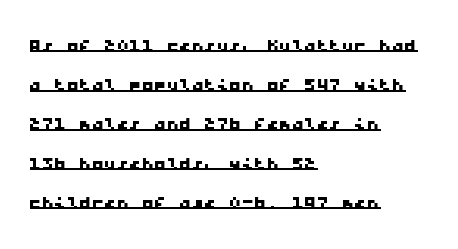
The rendering uses the underline text-decoration. Notice how descenders clear the ascenders below comfortably — that's standard leading. These lines are set flush left with a ragged right edge. Nobody touched the tracking dial on this one.
